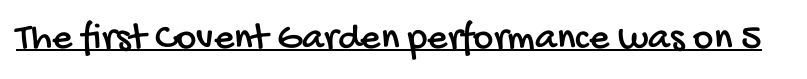
The image shows 39 px condensed sans-serif type; set normal letter spacing, underlined; low stroke contrast and a large x-height.
